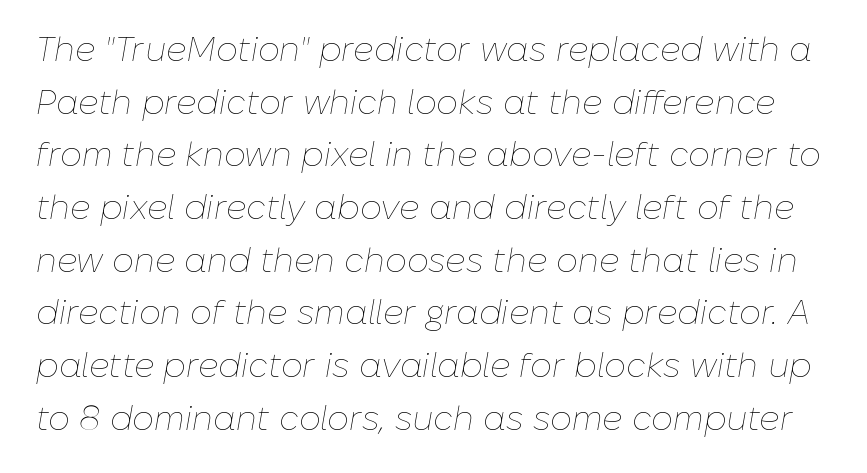
Weight: not bold — regular or lighter. Descenders hang freely into open space. The rendering uses natural spacing where letterforms have individual widths. Does extra space separate the letters? No, they use regular spacing. When letters slant like this, we call the style italic.
